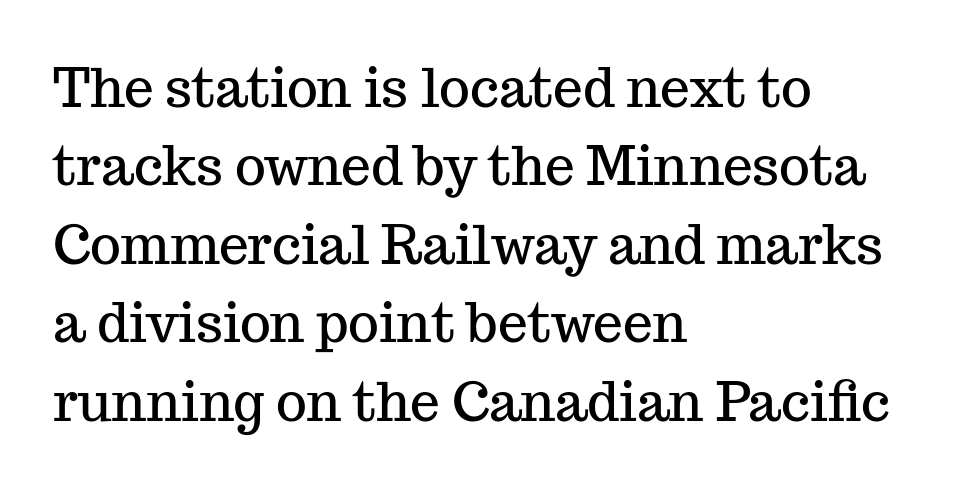
Q: Is the text italic (slanted)? A: No, it is upright.
Q: Is the typeface a serif or a sans-serif typeface? A: Serif.
Q: Is the text underlined? A: No.
Q: How is the paragraph aligned? A: Left-aligned.
Q: Is the spacing between letters normal or unusually wide? A: Normal.
Q: Is the spacing between lines tight, normal or loose? A: Normal.
Q: Width (condensed, normal, or wide)? A: Normal.
Q: Stroke contrast? A: Medium.
Q: x-height? A: Medium.
Q: Monospaced? A: No.
